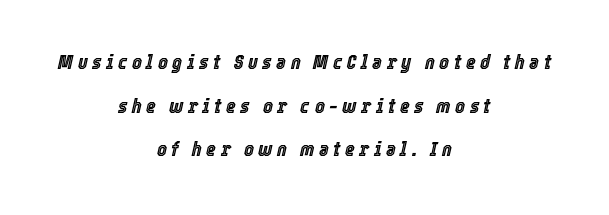
Honestly, the rows look like they've been pulled way apart. Leftover space on each line is divided equally before and after the words. The gap between lines stays unmarked. Observe the wide spacing: letters keep a clear distance from each other.
